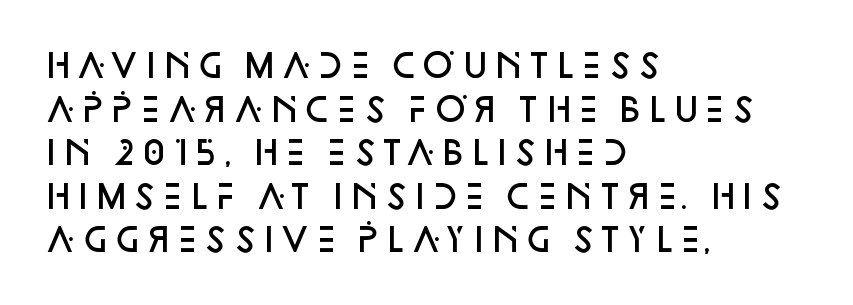
Q: Is the text bold? A: Semi-bold.
Q: Is the text italic (slanted)? A: No, it is upright.
Q: Is the typeface a serif or a sans-serif typeface? A: Sans-serif.
Q: Is the text underlined? A: No.
Q: How is the paragraph aligned? A: Left-aligned.
Q: Is the spacing between letters normal or unusually wide? A: Normal.
Q: Is the spacing between lines tight, normal or loose? A: Normal.
Q: Width (condensed, normal, or wide)? A: Normal.
Q: Stroke contrast? A: Low.
Q: x-height? A: Large.
Q: Monospaced? A: No.
